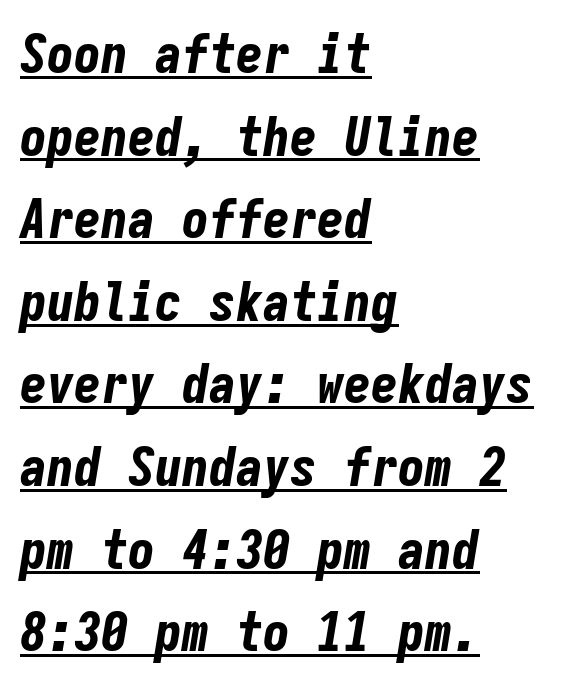
The image shows 54 px bold, condensed type, italic (leaning right), monospaced; set left-aligned, normal line spacing (1.53x), normal letter spacing, underlined; low stroke contrast and a medium x-height.
